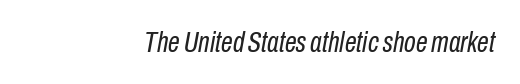
Q: Is the text bold? A: No.
Q: Is the text italic (slanted)? A: Yes, it leans right by about 10 degrees.
Q: Is the text underlined? A: No.
Q: How is the paragraph aligned? A: Right-aligned.
Q: Is the spacing between letters normal or unusually wide? A: Normal.
Q: Width (condensed, normal, or wide)? A: Condensed.
Q: Stroke contrast? A: Low.
Q: x-height? A: Medium.
Q: Monospaced? A: No.
